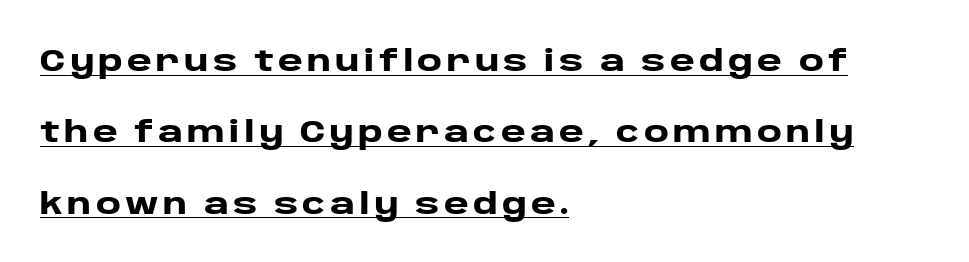
The image shows 30 px heavy, wide sans-serif type, upright; set left-aligned, loose line spacing (2.38x), underlined; low stroke contrast and a large x-height.
